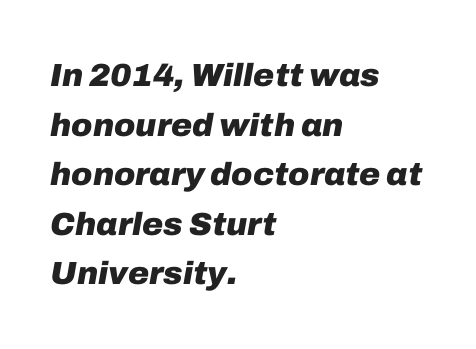
Set as a true bold cut, around the 700 mark. Anything drawn beneath the words? Only blank space. The letterforms sit shoulder to shoulder at normal distance. The lines in this sample share a left origin and differ only in where they stop.
